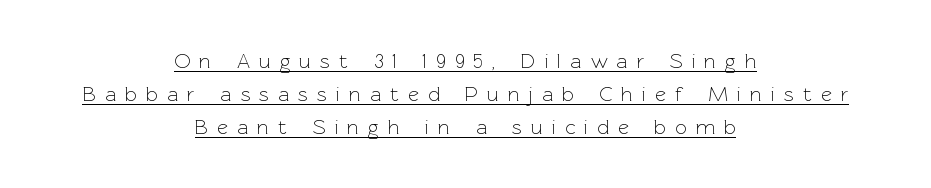
{"italic": "no", "bold": "no", "underline": "yes", "align": "center", "line_spacing": "normal", "line_spacing_ratio": 1.56, "letter_spacing": "wide", "letter_spacing_em": 0.43, "glyph_px": 21}
